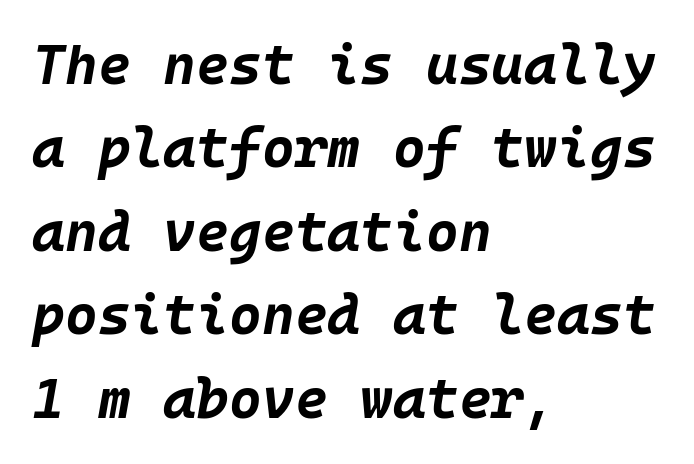
{"italic": "yes", "lean": "right", "slant_degrees": 10, "bold": "yes", "weight": "bold", "width": "normal", "stroke_contrast": "low", "x_height": "large", "underline": "no", "align": "left", "line_spacing": "normal", "line_spacing_ratio": 1.49, "letter_spacing": "normal", "letter_spacing_em": 0.0, "glyph_px": 56}
